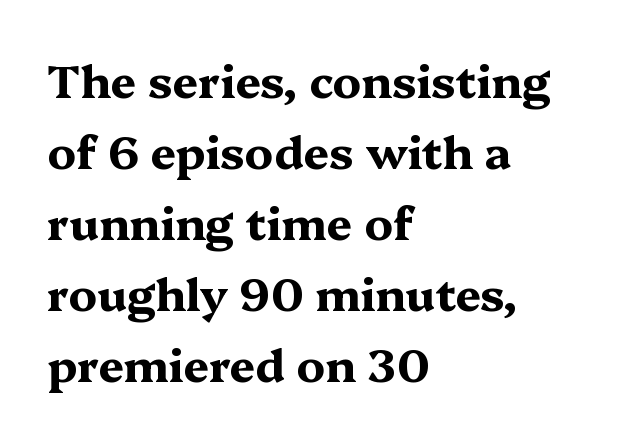
Q: Is the text bold? A: Yes.
Q: Is the text italic (slanted)? A: No, it is upright.
Q: Is the typeface a serif or a sans-serif typeface? A: Serif.
Q: Is the text underlined? A: No.
Q: How is the paragraph aligned? A: Left-aligned.
Q: Is the spacing between letters normal or unusually wide? A: Normal.
Q: Is the spacing between lines tight, normal or loose? A: Normal.
Q: Width (condensed, normal, or wide)? A: Wide.
Q: Stroke contrast? A: Medium.
Q: x-height? A: Medium.
Q: Monospaced? A: No.
